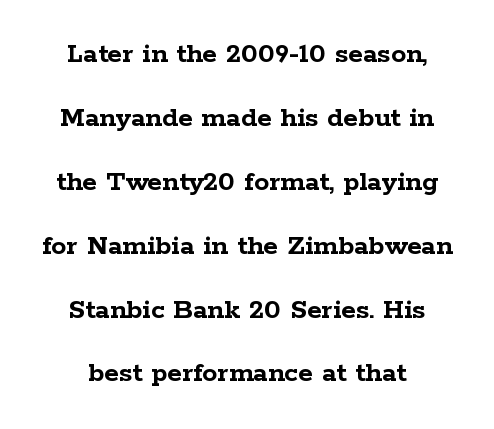
Q: Is the text bold? A: Yes.
Q: Is the text italic (slanted)? A: No, it is upright.
Q: Is the typeface a serif or a sans-serif typeface? A: Serif.
Q: Is the text underlined? A: No.
Q: Is the spacing between letters normal or unusually wide? A: Normal.
Q: Is the spacing between lines tight, normal or loose? A: Loose.
Q: Width (condensed, normal, or wide)? A: Wide.
Q: Stroke contrast? A: Low.
Q: x-height? A: Medium.
Q: Monospaced? A: No.
